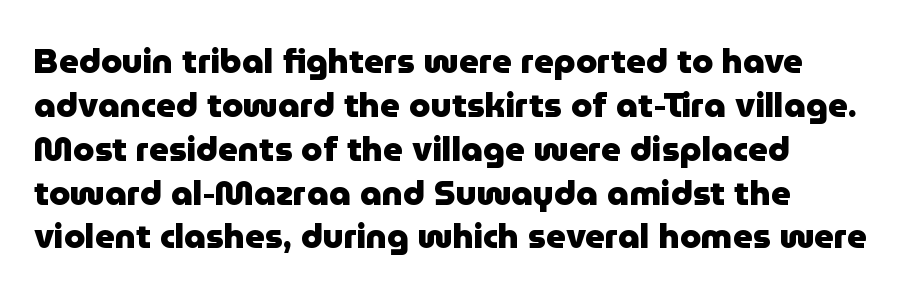
In terms of posture, this sample is upright. Clear beneath every line of the passage. A sans-serif font was chosen for this passage. Every row of glyphs begins at an identical x-position on the left.
